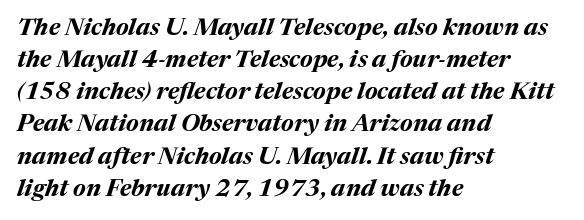
{"italic": "yes", "lean": "right", "slant_degrees": 17, "bold": "yes", "underline": "no", "align": "left", "line_spacing": "normal", "line_spacing_ratio": 1.34, "letter_spacing": "normal", "letter_spacing_em": 0.0, "glyph_px": 24}
